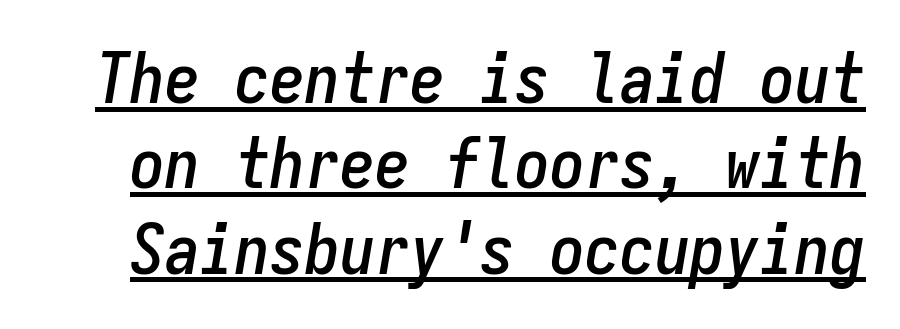
Q: Is the text italic (slanted)? A: Yes, it leans right by about 9 degrees.
Q: Is the text underlined? A: Yes.
Q: Is the spacing between letters normal or unusually wide? A: Normal.
Q: Width (condensed, normal, or wide)? A: Condensed.
Q: Stroke contrast? A: Low.
Q: x-height? A: Medium.
Q: Monospaced? A: Yes.
